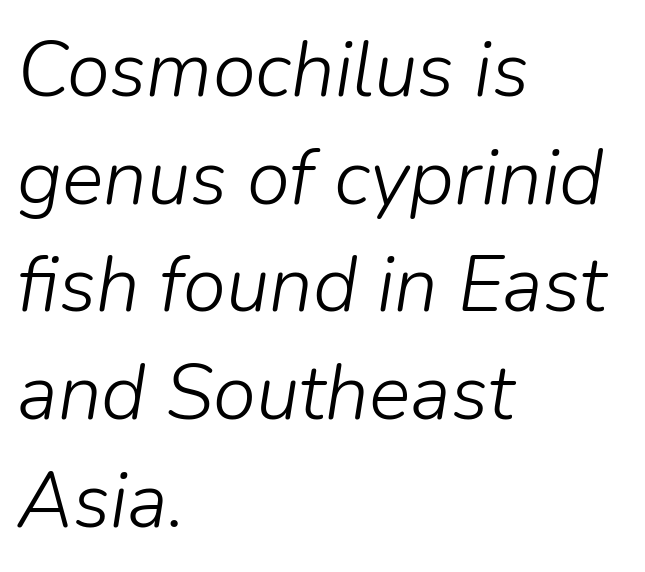
The image shows 78 px light type, italic (leaning right); set left-aligned, normal line spacing (1.38x), normal letter spacing, not underlined; low stroke contrast and a medium x-height.
